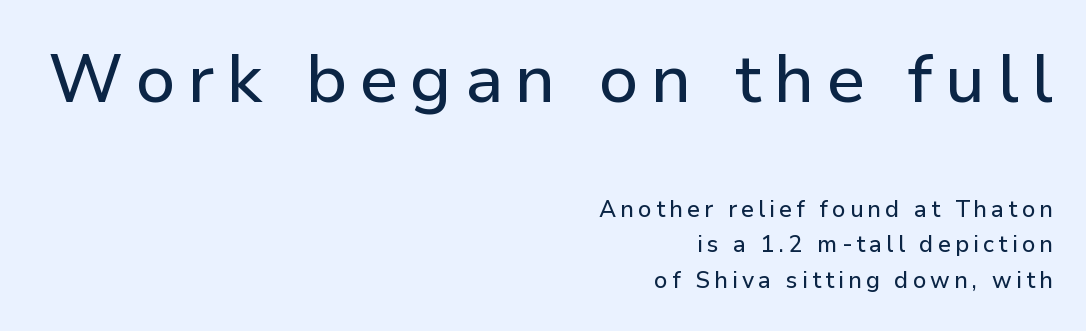
Q: Is the text italic (slanted)? A: No, it is upright.
Q: Is the typeface a serif or a sans-serif typeface? A: Sans-serif.
Q: Is the text underlined? A: No.
Q: How is the paragraph aligned? A: Right-aligned.
Q: Is the spacing between lines tight, normal or loose? A: Normal.
Q: Which block of text is set in a larger size, the first (top) or the second (bottom)? A: The first (top) one.
Q: Width (condensed, normal, or wide)? A: Normal.
Q: Stroke contrast? A: Low.
Q: x-height? A: Medium.
Q: Monospaced? A: No.
